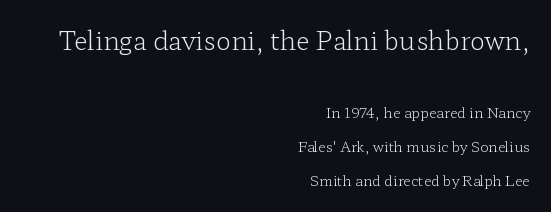
Is the type heavy? It reads as light-to-regular instead. Loosely led — the rows are spread out. The passage shown has conventional tracking throughout. This rendering features lettering with no underline. The lettering stays uniformly vertical, giving the passage a roman look.
